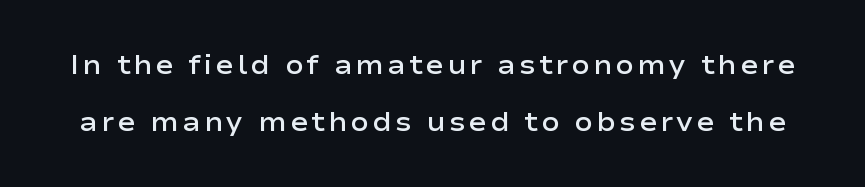
A fair bit of extra ink — the face is semibold, not bold. Bare-footed words on every line. If you drew a line through each stem, it would be perfectly vertical. Airy leading.
